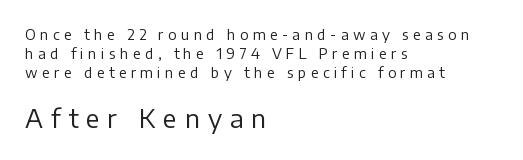
Q: Is the text bold? A: No.
Q: Is the text italic (slanted)? A: No, it is upright.
Q: Is the text underlined? A: No.
Q: How is the paragraph aligned? A: Left-aligned.
Q: Is the spacing between letters normal or unusually wide? A: Unusually wide.
Q: Is the spacing between lines tight, normal or loose? A: Normal.
Q: Which block of text is set in a larger size, the first (top) or the second (bottom)? A: The second (bottom) one.
